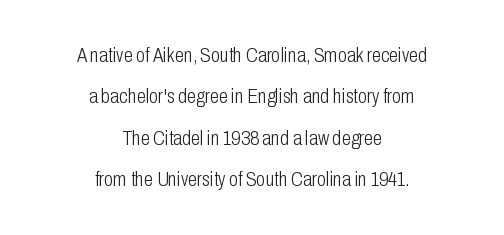
{"italic": "no", "bold": "no", "underline": "no", "align": "center", "line_spacing": "loose", "line_spacing_ratio": 1.97, "letter_spacing": "normal", "letter_spacing_em": 0.0, "glyph_px": 21}
